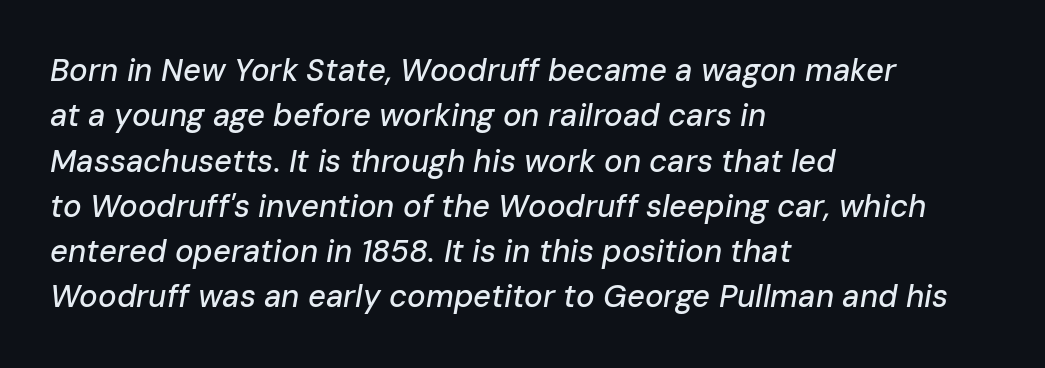
Q: Is the text italic (slanted)? A: Yes, it leans right by about 10 degrees.
Q: Is the text underlined? A: No.
Q: How is the paragraph aligned? A: Left-aligned.
Q: Is the spacing between letters normal or unusually wide? A: Normal.
Q: Is the spacing between lines tight, normal or loose? A: Normal.
Q: Width (condensed, normal, or wide)? A: Normal.
Q: Stroke contrast? A: Low.
Q: x-height? A: Medium.
Q: Monospaced? A: No.
